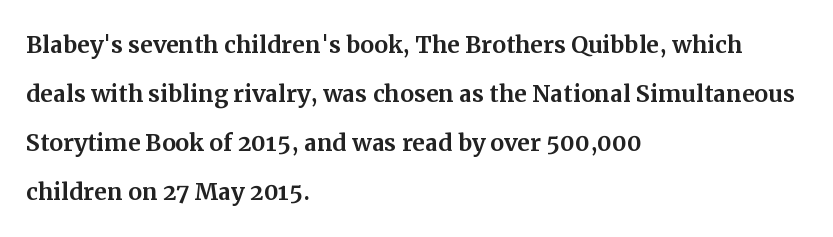
{"serif": "yes", "italic": "no", "width": "normal", "stroke_contrast": "medium", "x_height": "medium", "monospaced": "no", "underline": "no", "align": "left", "line_spacing": "normal", "line_spacing_ratio": 1.58, "letter_spacing": "normal", "letter_spacing_em": 0.0, "glyph_px": 31}
